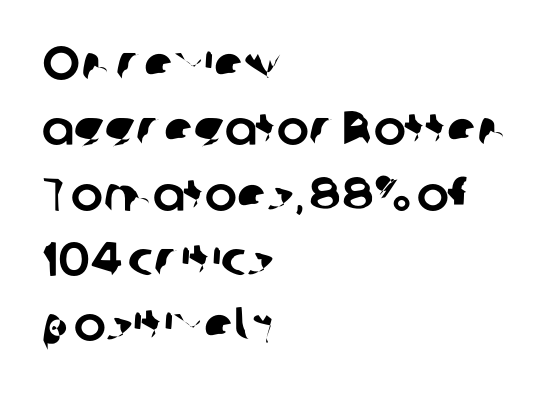
The image shows 48 px sans-serif type; set left-aligned, normal line spacing (1.36x), normal letter spacing, not underlined; low stroke contrast and a medium x-height.
